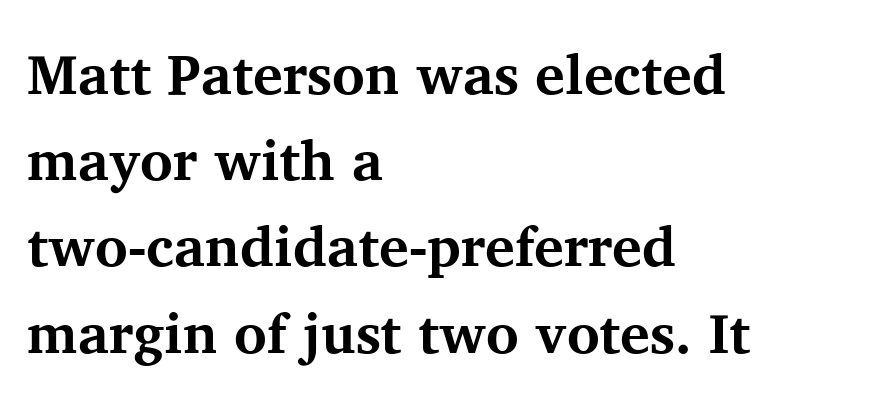
Font category for this specimen: serif. Varying glyph widths throughout — classic text-font behaviour. Every row of glyphs begins at an identical x-position on the left. Nope, not italic — everything's standing straight.
